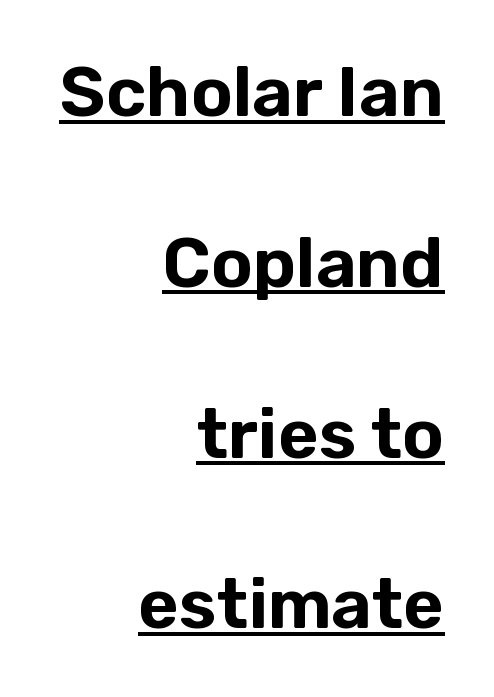
The image shows 70 px sans-serif type, upright; set right-aligned, loose line spacing (2.44x), normal letter spacing, underlined; low stroke contrast and a medium x-height.
